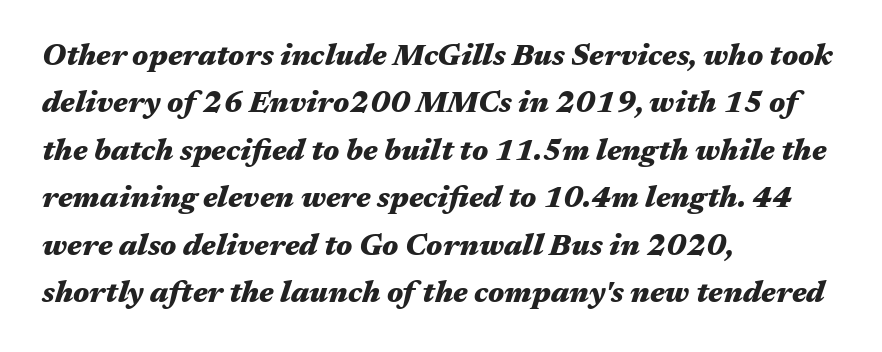
Q: Is the text bold? A: Yes.
Q: Is the text italic (slanted)? A: Yes, it leans right by about 17 degrees.
Q: Is the text underlined? A: No.
Q: How is the paragraph aligned? A: Left-aligned.
Q: Is the spacing between letters normal or unusually wide? A: Normal.
Q: Is the spacing between lines tight, normal or loose? A: Normal.
Q: Width (condensed, normal, or wide)? A: Wide.
Q: Stroke contrast? A: Medium.
Q: x-height? A: Medium.
Q: Monospaced? A: No.
